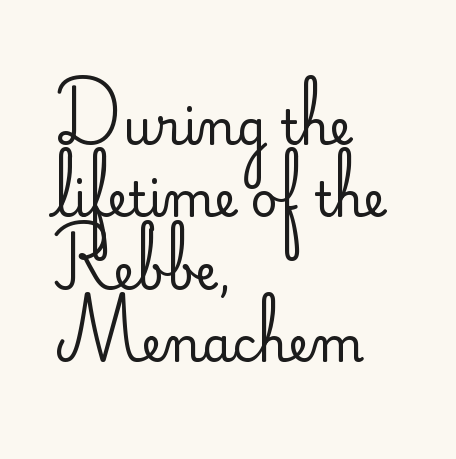
Q: Is the text bold? A: No.
Q: Is the text italic (slanted)? A: No, it is upright.
Q: Is the typeface a serif or a sans-serif typeface? A: Sans-serif.
Q: Is the text underlined? A: No.
Q: How is the paragraph aligned? A: Left-aligned.
Q: Is the spacing between letters normal or unusually wide? A: Normal.
Q: Is the spacing between lines tight, normal or loose? A: Normal.
Q: Width (condensed, normal, or wide)? A: Normal.
Q: Stroke contrast? A: Low.
Q: x-height? A: Small.
Q: Monospaced? A: No.
